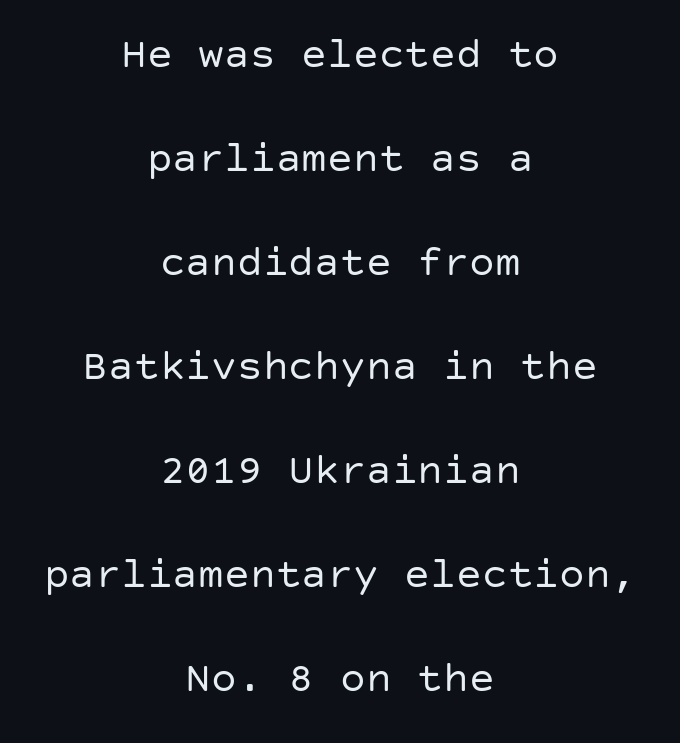
{"serif": "no", "italic": "no", "bold": "no", "weight": "regular", "width": "normal", "stroke_contrast": "low", "x_height": "large", "underline": "no", "align": "center", "line_spacing": "loose", "line_spacing_ratio": 2.42, "letter_spacing": "normal", "letter_spacing_em": 0.0, "glyph_px": 43}
